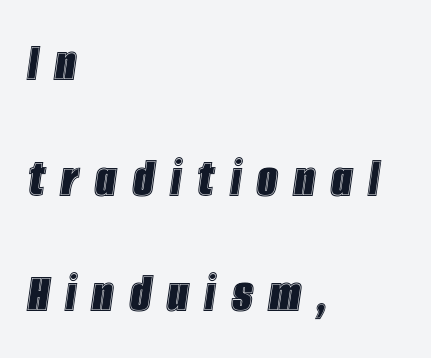
{"italic": "yes", "lean": "right", "slant_degrees": 8, "width": "condensed", "x_height": "large", "monospaced": "no", "underline": "no", "align": "left", "line_spacing": "loose", "line_spacing_ratio": 2.03, "letter_spacing": "wide", "letter_spacing_em": 0.29, "glyph_px": 57}
